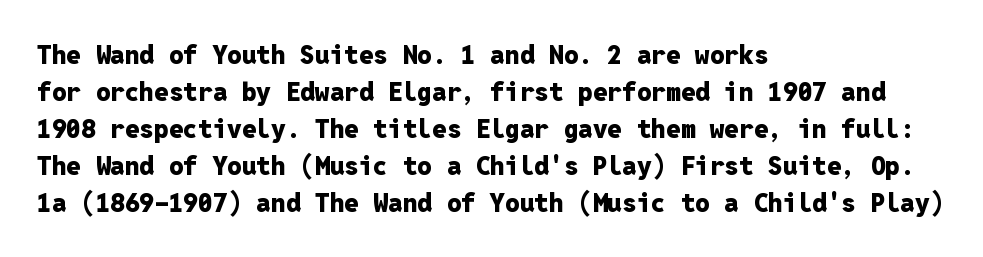
Q: Is the text bold? A: Yes.
Q: Is the text italic (slanted)? A: No, it is upright.
Q: Is the text underlined? A: No.
Q: How is the paragraph aligned? A: Left-aligned.
Q: Is the spacing between letters normal or unusually wide? A: Normal.
Q: Is the spacing between lines tight, normal or loose? A: Normal.
